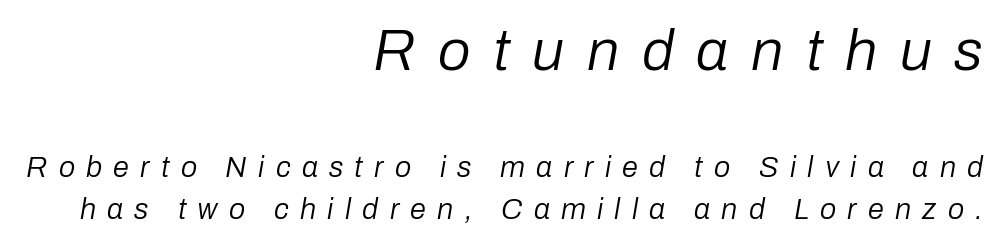
The gaps between neighbouring characters are conspicuously large. Character widths vary here, with narrow letters taking less room than wide ones. Look at the glyph heights: the upper group is clearly the bigger setting. Horizontal alignment here is rightward, an uncommon choice for prose. Each stroke keeps to a modest, everyday thickness or less. Baseline-to-baseline distance is the conventional proportion of letter height.
